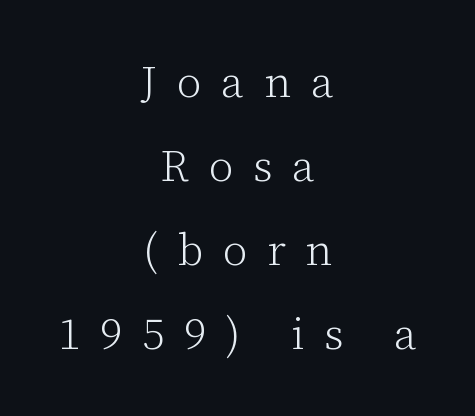
Regarding leading, the lines here are spaced well apart. The whitespace from short lines is split evenly between both sides. Think standard paragraph weight, or any step lighter than that. Characters remain perfectly vertical along every line.
